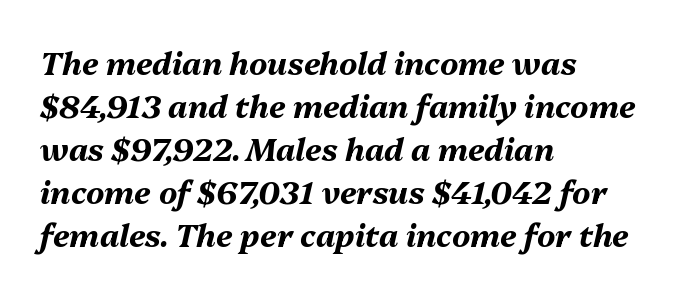
The image shows 31 px bold type, italic (leaning right); set left-aligned, normal line spacing (1.39x), normal letter spacing, not underlined; medium stroke contrast and a medium x-height.
